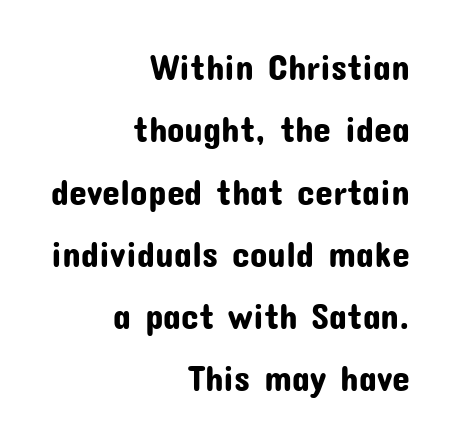
Q: Is the text italic (slanted)? A: No, it is upright.
Q: Is the typeface a serif or a sans-serif typeface? A: Sans-serif.
Q: Is the text underlined? A: No.
Q: How is the paragraph aligned? A: Right-aligned.
Q: Is the spacing between letters normal or unusually wide? A: Normal.
Q: Width (condensed, normal, or wide)? A: Normal.
Q: Stroke contrast? A: Low.
Q: x-height? A: Medium.
Q: Monospaced? A: No.
